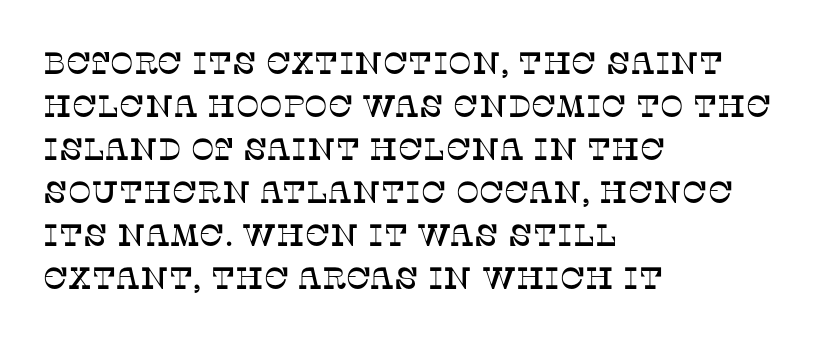
{"serif": "yes", "italic": "no", "width": "normal", "stroke_contrast": "low", "x_height": "large", "monospaced": "no", "underline": "no", "align": "left", "line_spacing": "normal", "line_spacing_ratio": 1.39, "letter_spacing": "normal", "letter_spacing_em": 0.0, "glyph_px": 31}
